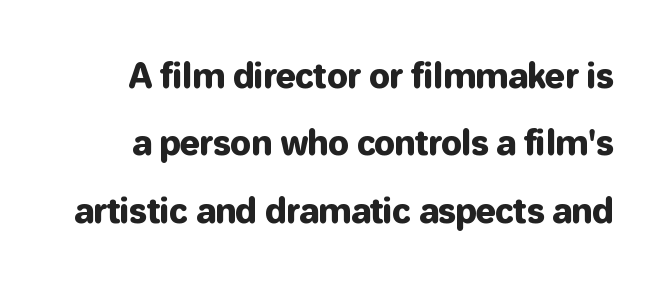
The image shows 33 px sans-serif type, upright; set loose line spacing (2.04x), normal letter spacing, not underlined; low stroke contrast and a medium x-height.
